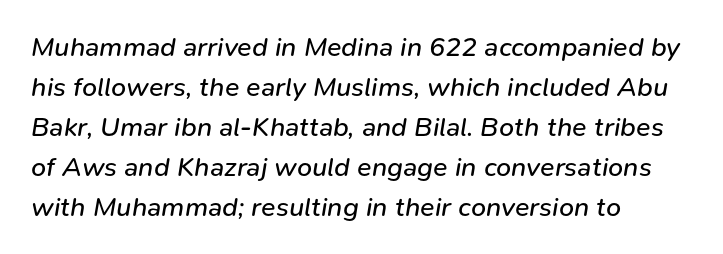
{"italic": "yes", "lean": "right", "slant_degrees": 9, "bold": "no", "underline": "no", "align": "left", "line_spacing": "normal", "line_spacing_ratio": 1.48, "letter_spacing": "normal", "letter_spacing_em": 0.0, "glyph_px": 27}
